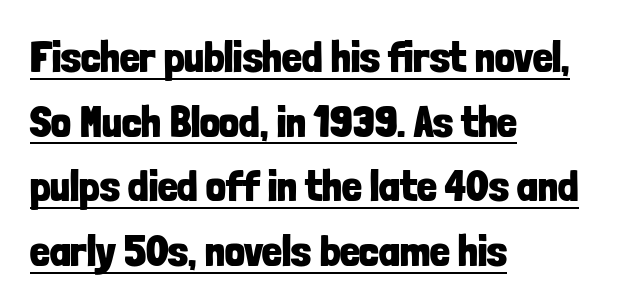
Is the block centered? No — it sits flush against the left margin. The face used here has the dense, thick strokes of a bold. There is no visible air inserted between adjacent glyphs. No italicization has been applied; the sample stays upright. Is this a fixed-width face? No — the glyphs have proportional, varying widths. Somebody hit Ctrl+U on this one — the words are underlined.
